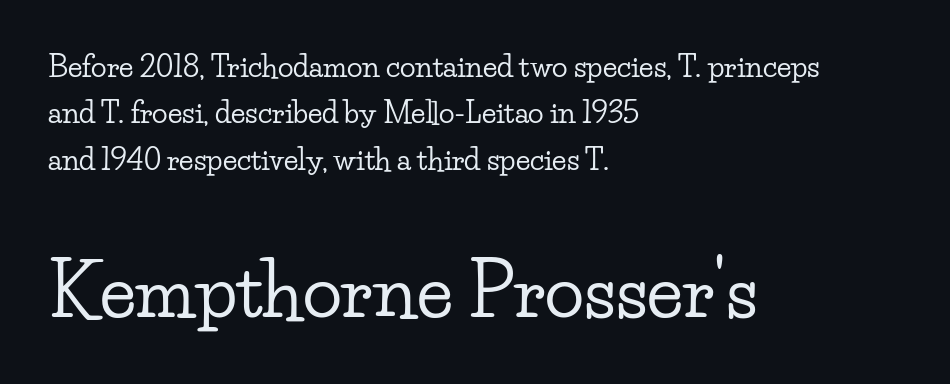
The image shows 73 px wide serif type, upright; set left-aligned, normal line spacing (1.6x), normal letter spacing, not underlined; the second (bottom) block is 2.52x larger; low stroke contrast and a small x-height.
